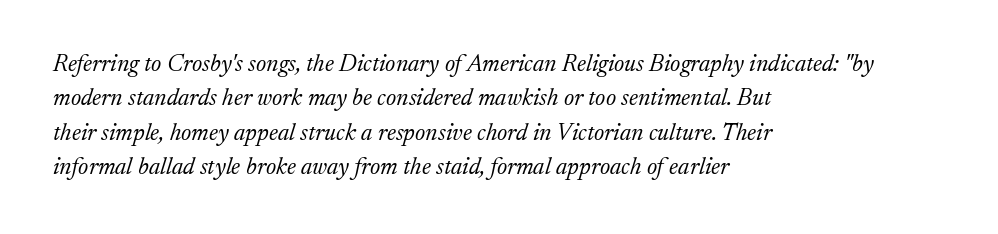
The image shows 24 px text type, italic (leaning right); set left-aligned, normal line spacing (1.43x), normal letter spacing, not underlined.
